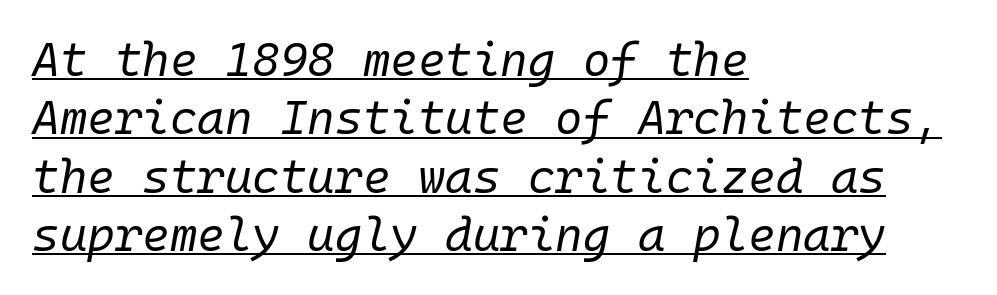
Q: Is the text bold? A: No.
Q: Is the text italic (slanted)? A: Yes, it leans right by about 10 degrees.
Q: Is the text underlined? A: Yes.
Q: How is the paragraph aligned? A: Left-aligned.
Q: Is the spacing between letters normal or unusually wide? A: Normal.
Q: Width (condensed, normal, or wide)? A: Normal.
Q: Stroke contrast? A: Low.
Q: x-height? A: Medium.
Q: Monospaced? A: Yes.
